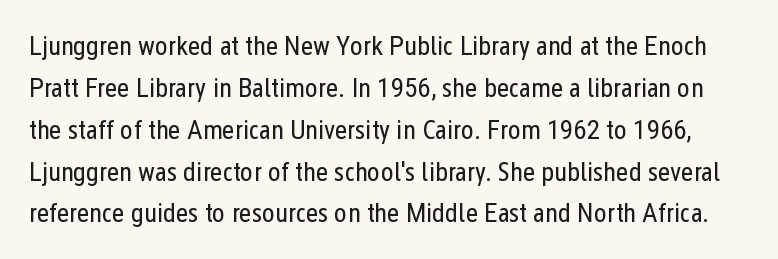
Plain, unruled lines of type. The specimen reads as upright at a glance. Normally led — the rows are evenly, conventionally spaced. The rendering keeps characters at their native spacing.
